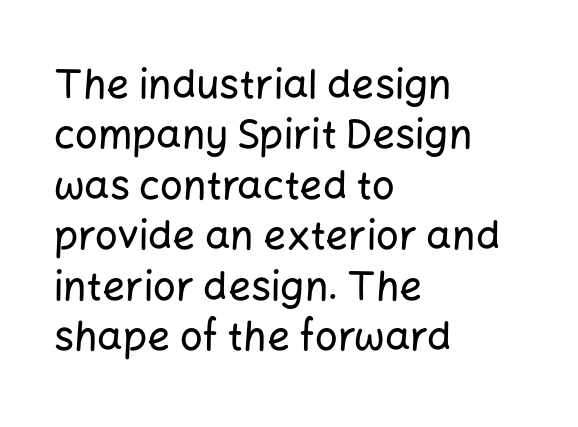
The letters stand upright; this is a roman face. Check under the words: just untouched page. Compared with a centered layout, this one pins lines to the left instead. Baseline-to-baseline distance is the conventional proportion of letter height. Serif or sans? Sans — the stroke terminals are bare.
